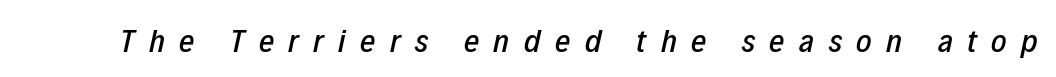
{"italic": "yes", "lean": "right", "slant_degrees": 12, "width": "condensed", "stroke_contrast": "low", "x_height": "medium", "monospaced": "no", "underline": "no", "letter_spacing": "wide", "letter_spacing_em": 0.44, "glyph_px": 33}
